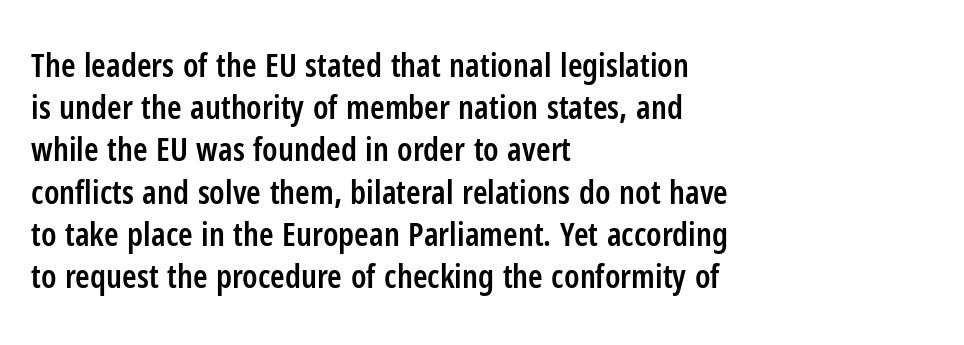
Q: Is the text bold? A: Semi-bold.
Q: Is the text italic (slanted)? A: No, it is upright.
Q: Is the typeface a serif or a sans-serif typeface? A: Sans-serif.
Q: Is the text underlined? A: No.
Q: How is the paragraph aligned? A: Left-aligned.
Q: Is the spacing between letters normal or unusually wide? A: Normal.
Q: Is the spacing between lines tight, normal or loose? A: Normal.
Q: Width (condensed, normal, or wide)? A: Condensed.
Q: Stroke contrast? A: Low.
Q: x-height? A: Medium.
Q: Monospaced? A: No.
